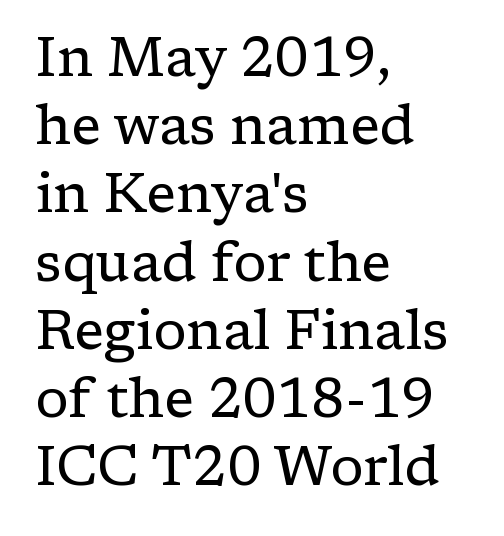
{"serif": "yes", "italic": "no", "bold": "no", "weight": "regular", "width": "normal", "stroke_contrast": "low", "x_height": "medium", "monospaced": "no", "underline": "no", "align": "left", "line_spacing_ratio": 1.24, "letter_spacing": "normal", "letter_spacing_em": 0.0, "glyph_px": 55}
